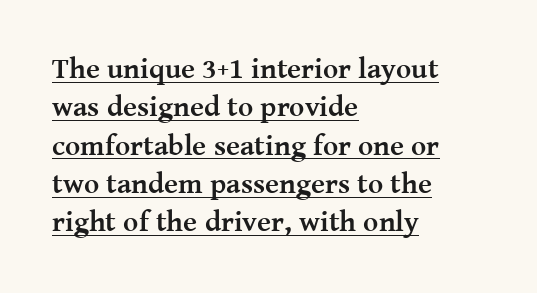
The image shows 29 px semibold serif type, upright; set left-aligned, normal line spacing (1.32x), normal letter spacing, underlined; medium stroke contrast and a medium x-height.
